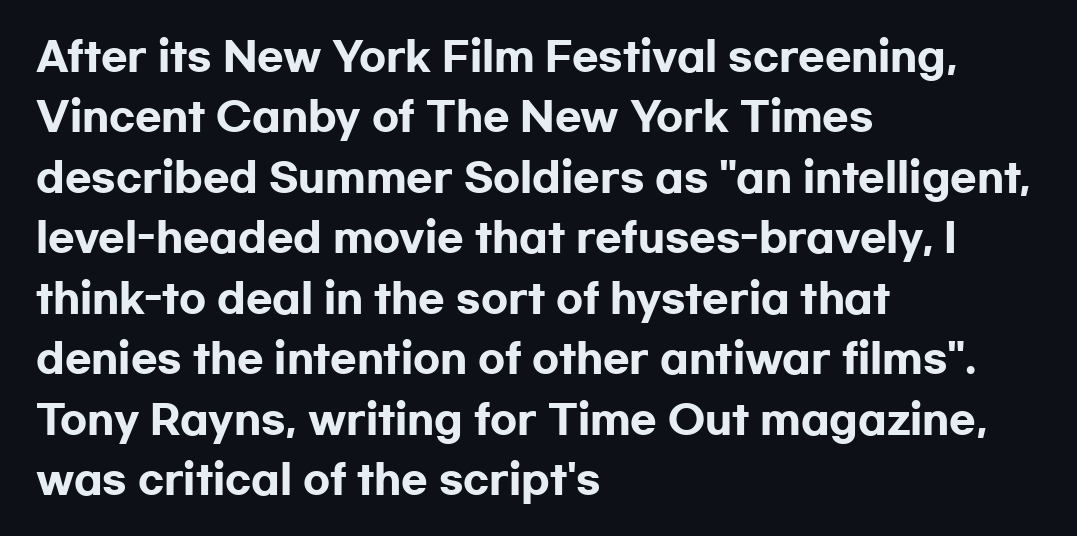
The image shows 39 px heavy, wide sans-serif type, upright; set left-aligned, normal line spacing (1.55x), normal letter spacing, not underlined; low stroke contrast and a medium x-height.
